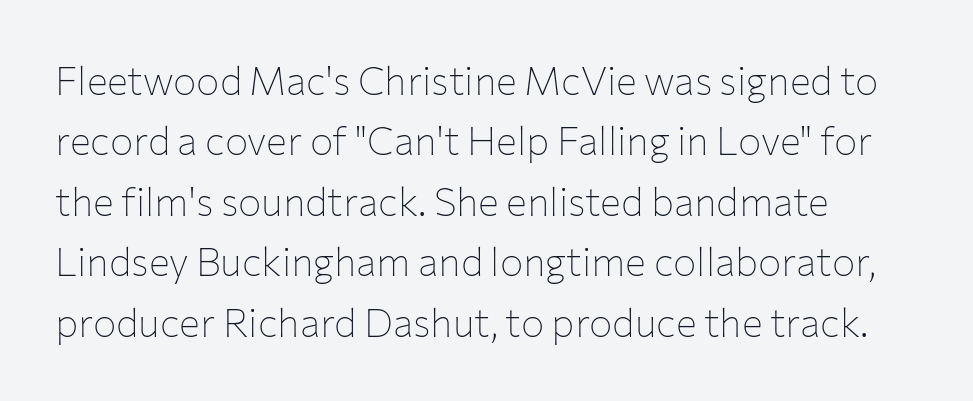
The image shows 39 px thin sans-serif type, upright; set left-aligned, normal line spacing (1.55x), normal letter spacing, not underlined; low stroke contrast and a medium x-height.
